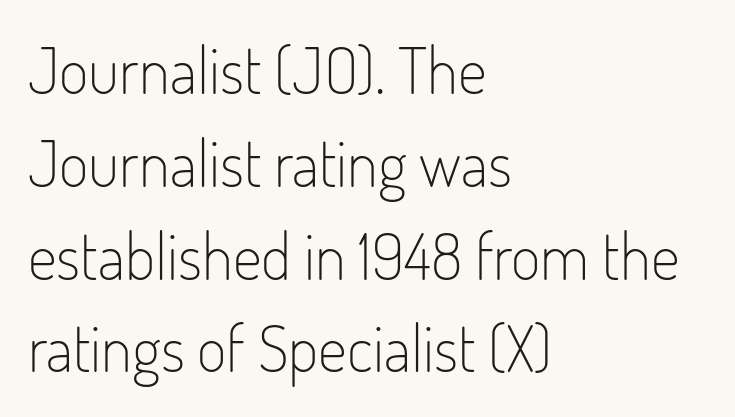
The image shows 64 px light, condensed sans-serif type, upright; set left-aligned, normal line spacing (1.45x), normal letter spacing, not underlined; low stroke contrast and a small x-height.
